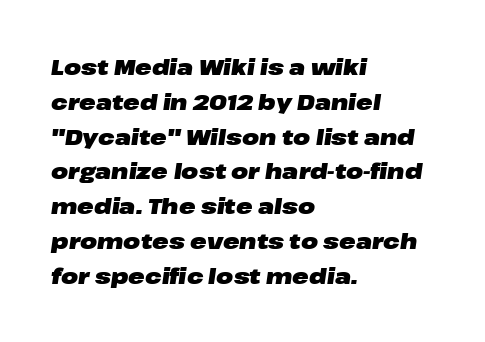
Q: Is the text bold? A: Yes.
Q: Is the text italic (slanted)? A: Yes, it leans right by about 8 degrees.
Q: Is the text underlined? A: No.
Q: How is the paragraph aligned? A: Left-aligned.
Q: Is the spacing between letters normal or unusually wide? A: Normal.
Q: Is the spacing between lines tight, normal or loose? A: Normal.
